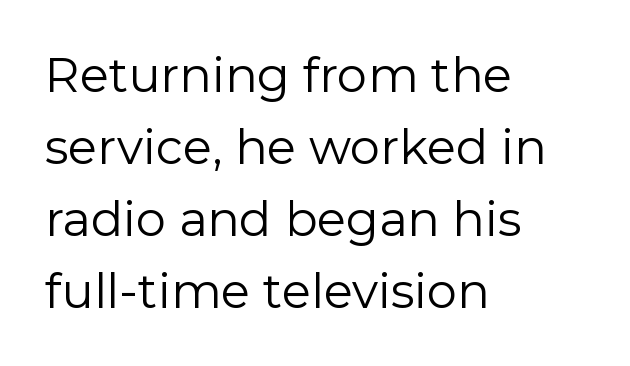
This rendering uses left alignment, leaving the right contour irregular. Nothing unusual about the tracking: characters are spaced as the font intends. The typeface has the unassuming heft of standard copy or less. Is this a sans? Yes — the strokes have no serifs. Spacing verdict: proportional, widths tailored to each character. Vertically, the passage feels balanced, rows spaced as you'd expect.
